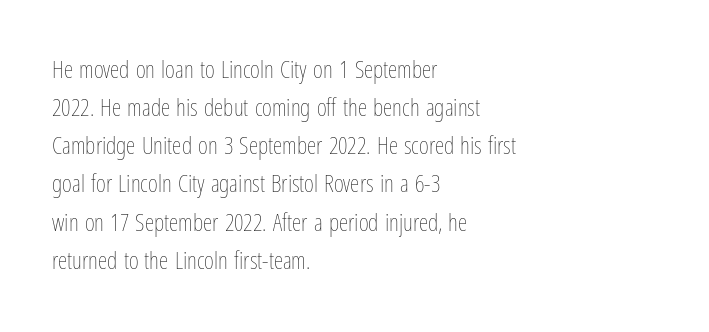
Is there much room between lines? A standard amount, neither cramped nor airy. A roman cut, with each character standing at attention. How are the letters spaced? Ordinarily, with no added tracking. This rendering features lettering with no underline. The paragraph shown leans on its left margin. The weight tops out at a normal text grade.
